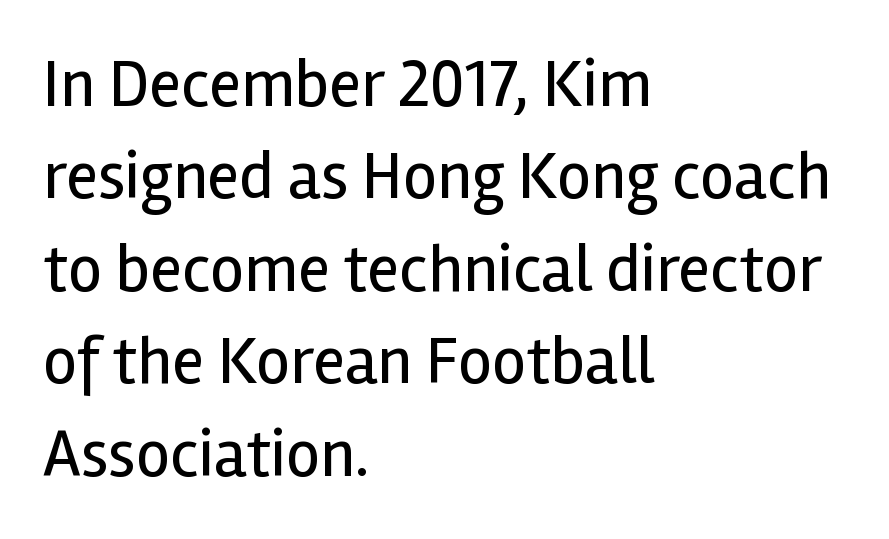
The face used here is proportionally spaced, like ordinary book or web type. The letters carry no serifs — their stems end cleanly without finishing strokes. The block of text has a typical density, with ordinary space between rows. No word sits above an underline.
